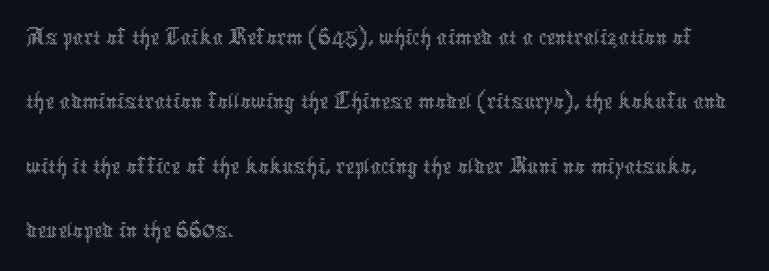
{"italic": "no", "bold": "no", "weight": "thin", "width": "condensed", "x_height": "medium", "monospaced": "no", "underline": "no", "align": "left", "line_spacing_ratio": 1.24, "letter_spacing": "normal", "letter_spacing_em": 0.0, "glyph_px": 52}
